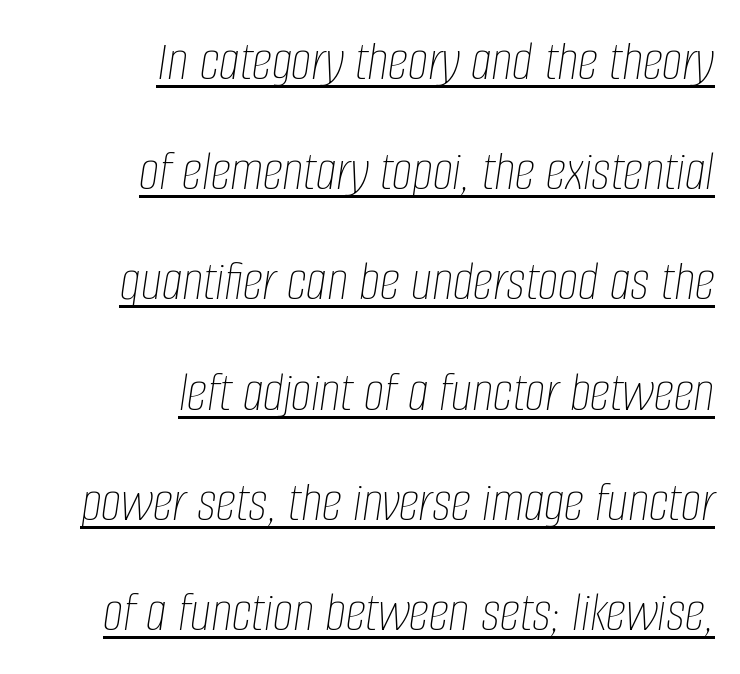
Q: Is the text bold? A: No.
Q: Is the text italic (slanted)? A: Yes, it leans right by about 8 degrees.
Q: Is the text underlined? A: Yes.
Q: How is the paragraph aligned? A: Right-aligned.
Q: Is the spacing between letters normal or unusually wide? A: Normal.
Q: Is the spacing between lines tight, normal or loose? A: Loose.
Q: Width (condensed, normal, or wide)? A: Condensed.
Q: Stroke contrast? A: Low.
Q: x-height? A: Large.
Q: Monospaced? A: No.
